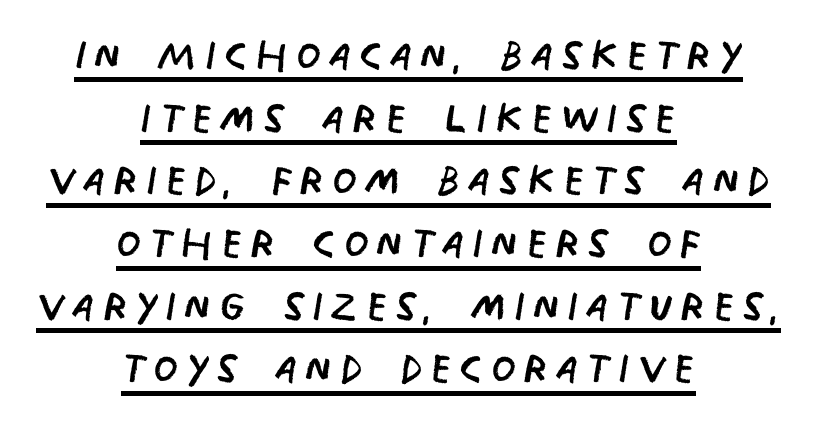
Q: Is the text bold? A: No.
Q: Is the typeface a serif or a sans-serif typeface? A: Sans-serif.
Q: Is the text underlined? A: Yes.
Q: How is the paragraph aligned? A: Centered.
Q: Is the spacing between lines tight, normal or loose? A: Tight.
Q: Width (condensed, normal, or wide)? A: Condensed.
Q: Stroke contrast? A: Low.
Q: x-height? A: Large.
Q: Monospaced? A: No.
